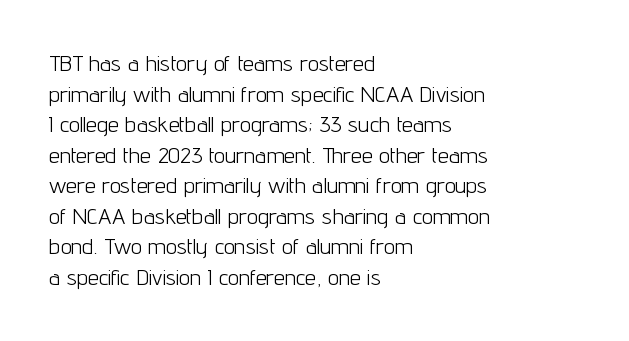
The image shows 22 px text type, upright; set left-aligned, normal line spacing (1.39x), normal letter spacing, not underlined.
